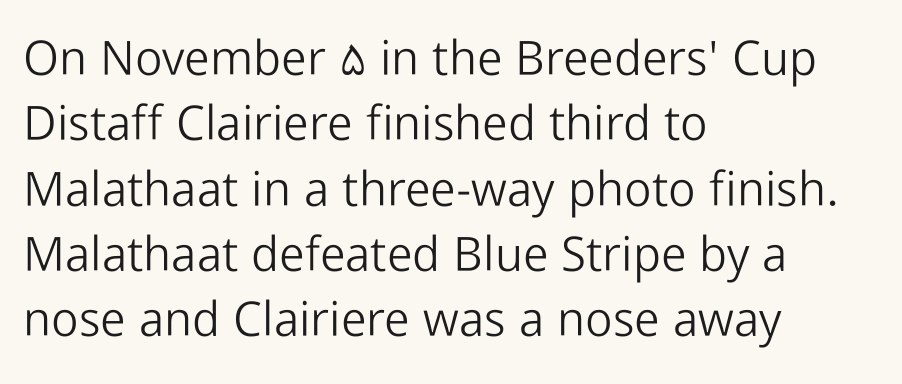
{"serif": "no", "italic": "no", "bold": "no", "weight": "light", "width": "normal", "stroke_contrast": "low", "x_height": "medium", "monospaced": "no", "underline": "no", "align": "left", "line_spacing": "normal", "line_spacing_ratio": 1.36, "letter_spacing": "normal", "letter_spacing_em": 0.0, "glyph_px": 48}
